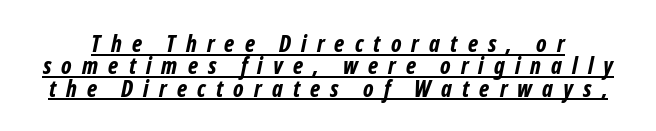
Quick note: interline space is minimal. Emphasis-style slanted type is in use. You could only call the tracking loose — the letters float apart. Quick note: underline on. Strong, thick strokes mark this as bold type.
